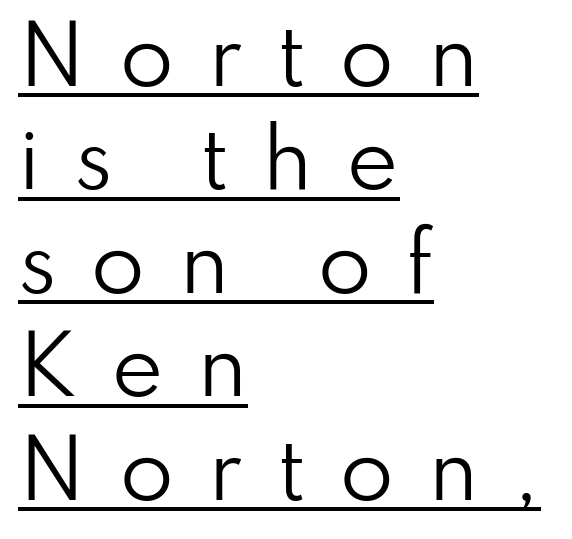
Q: Is the text bold? A: No.
Q: Is the text italic (slanted)? A: No, it is upright.
Q: Is the typeface a serif or a sans-serif typeface? A: Sans-serif.
Q: Is the text underlined? A: Yes.
Q: How is the paragraph aligned? A: Left-aligned.
Q: Is the spacing between letters normal or unusually wide? A: Unusually wide.
Q: Is the spacing between lines tight, normal or loose? A: Normal.
Q: Width (condensed, normal, or wide)? A: Normal.
Q: Stroke contrast? A: Low.
Q: x-height? A: Small.
Q: Monospaced? A: No.
